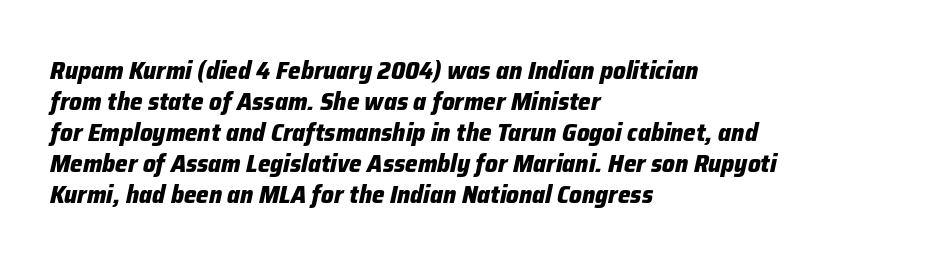
The image shows 25 px bold type, italic (leaning right); set left-aligned, line spacing 1.24x, normal letter spacing, not underlined.
